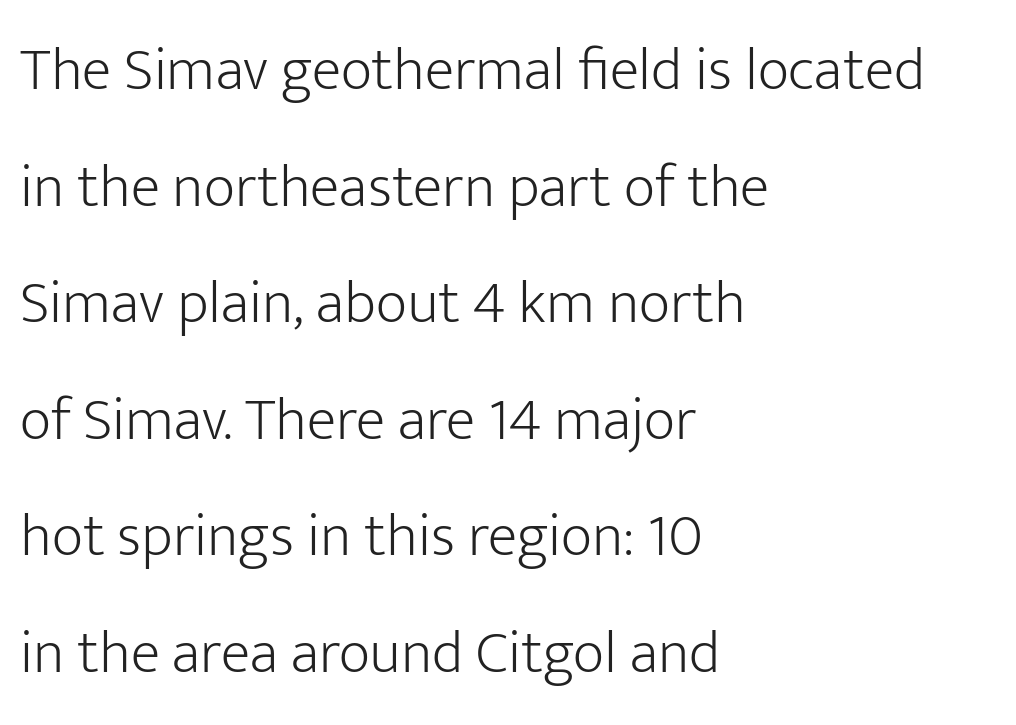
{"serif": "no", "italic": "no", "bold": "no", "weight": "light", "width": "normal", "stroke_contrast": "low", "x_height": "medium", "monospaced": "no", "underline": "no", "align": "left", "line_spacing": "loose", "line_spacing_ratio": 1.91, "letter_spacing": "normal", "letter_spacing_em": 0.0, "glyph_px": 61}
